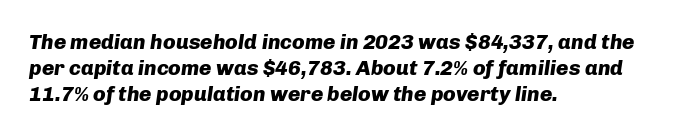
Q: Is the text bold? A: Yes.
Q: Is the text italic (slanted)? A: Yes, it leans right by about 8 degrees.
Q: Is the text underlined? A: No.
Q: How is the paragraph aligned? A: Left-aligned.
Q: Is the spacing between letters normal or unusually wide? A: Normal.
